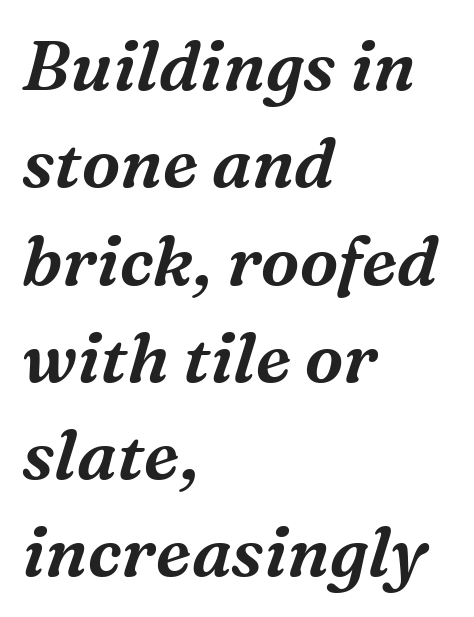
Stroke terminals: seriffed. Honestly, there is no underline to notice here at all. The leading is moderate, giving the passage an even texture. The rendering uses natural spacing where letterforms have individual widths.
